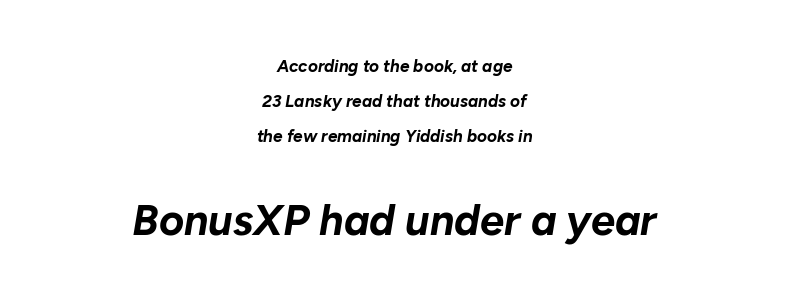
Q: Is the text bold? A: Yes.
Q: Is the text italic (slanted)? A: Yes, it leans right by about 10 degrees.
Q: Is the text underlined? A: No.
Q: How is the paragraph aligned? A: Centered.
Q: Is the spacing between letters normal or unusually wide? A: Normal.
Q: Is the spacing between lines tight, normal or loose? A: Loose.
Q: Which block of text is set in a larger size, the first (top) or the second (bottom)? A: The second (bottom) one.
Q: Width (condensed, normal, or wide)? A: Normal.
Q: Stroke contrast? A: Low.
Q: x-height? A: Medium.
Q: Monospaced? A: No.
